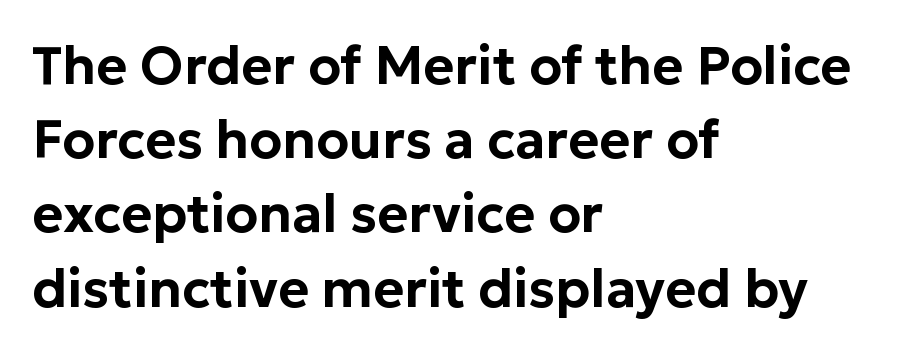
The image shows 53 px sans-serif type, upright; set left-aligned, normal line spacing (1.4x), normal letter spacing, not underlined; low stroke contrast and a medium x-height.
